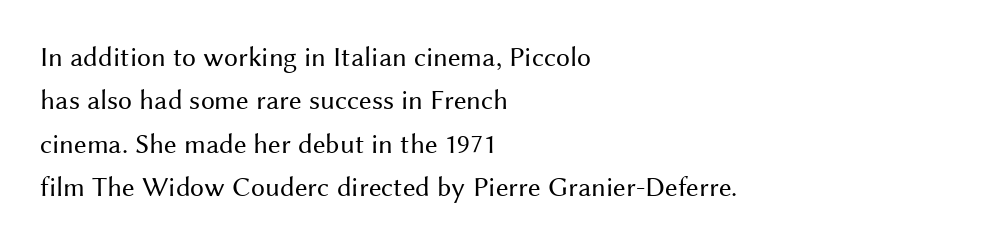
The image shows 28 px regular-weight sans-serif type, upright; set left-aligned, normal line spacing (1.55x), normal letter spacing, not underlined; medium stroke contrast and a medium x-height.
